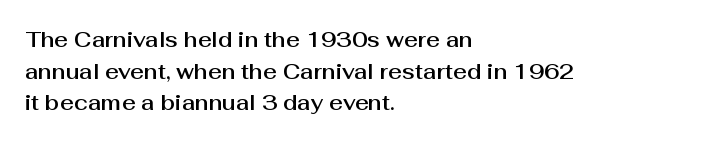
The image shows 21 px text type, upright; set left-aligned, normal line spacing (1.51x), normal letter spacing, not underlined.
